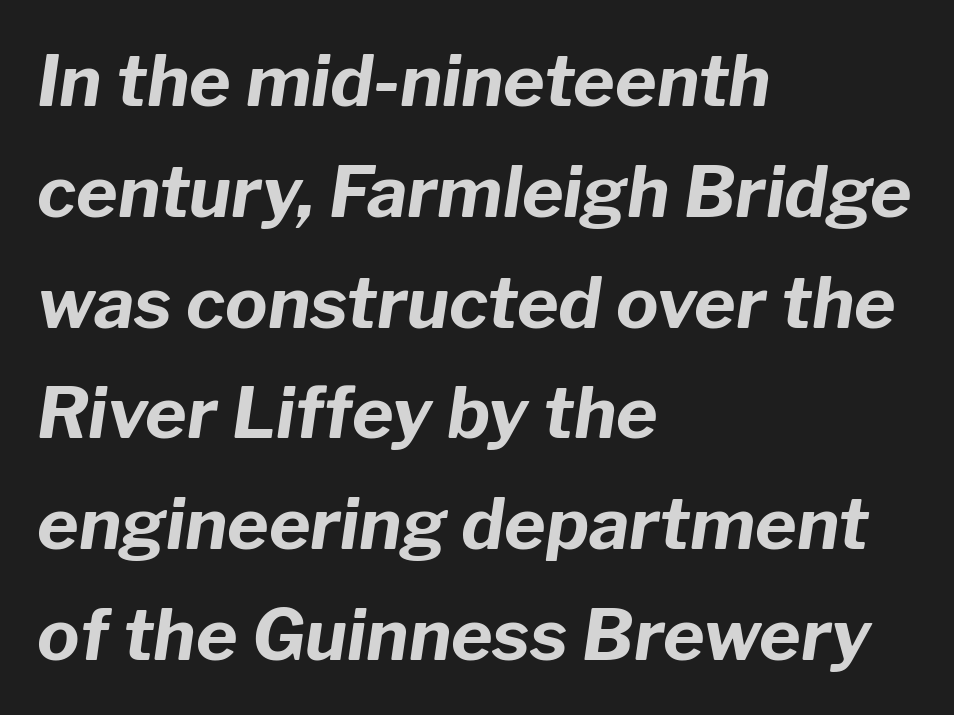
This rendering features lettering with no underline. The typesetting leans heavy: a genuine bold. Do the characters align in a grid? No, the font is proportional. Honestly, the row spacing looks completely unremarkable. Nobody touched the tracking dial on this one. The text block is weighted toward the left margin, trailing off unevenly rightward.
